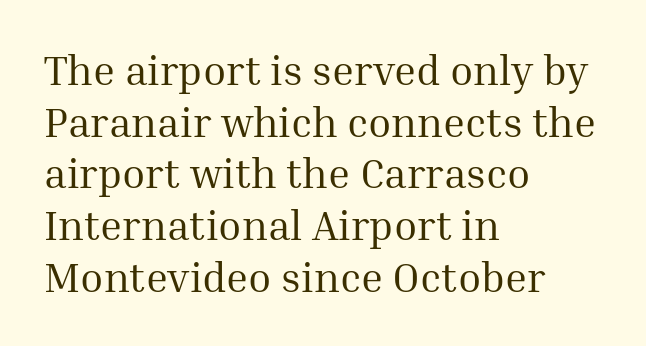
The baseline area is clear. The cut favours lightness, reaching ordinary text weight at its darkest. The paragraph shown leans on its left margin. Rendered with straight, roman letterforms. Here the designer chose a conventional face with non-uniform glyph widths. Little horizontal feet cap the strokes, marking this as serif type.
